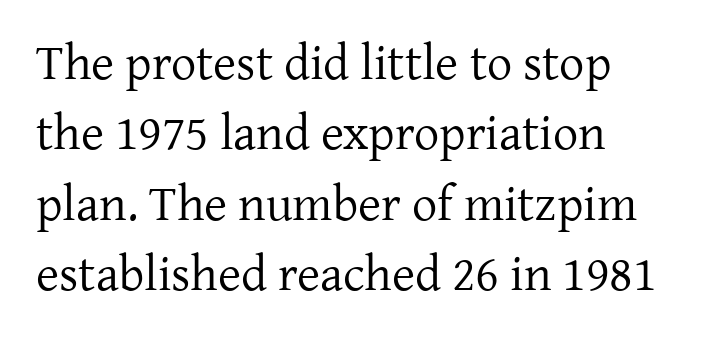
The image shows 50 px regular-weight serif type, upright; set left-aligned, normal line spacing (1.41x), normal letter spacing, not underlined; low stroke contrast and a medium x-height.
